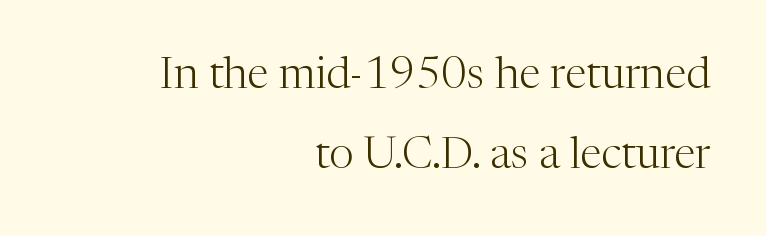
{"serif": "yes", "italic": "no", "bold": "no", "weight": "light", "width": "normal", "stroke_contrast": "medium", "x_height": "medium", "monospaced": "no", "underline": "no", "align": "right", "line_spacing_ratio": 1.82, "letter_spacing": "normal", "letter_spacing_em": 0.0, "glyph_px": 44}
